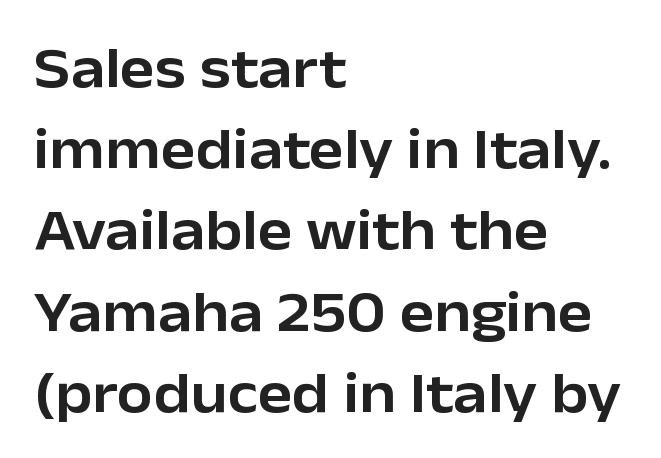
The image shows 58 px sans-serif type, upright; set left-aligned, normal line spacing (1.4x), normal letter spacing, not underlined; low stroke contrast and a medium x-height.
